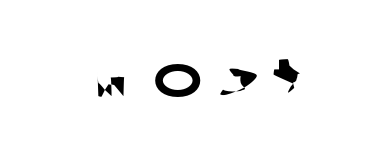
Note the varied advance widths — an 'i' is clearly narrower than an 'm'. A clean baseline with only descenders dipping below it. Each word looks stretched out because of the extra space between its letters. Each letter's strokes conclude bluntly, with no projecting serifs.
